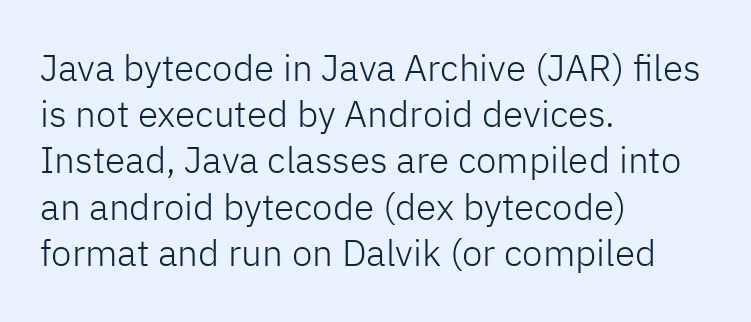
{"serif": "no", "italic": "no", "bold": "no", "weight": "light", "width": "normal", "stroke_contrast": "low", "x_height": "medium", "monospaced": "no", "underline": "no", "align": "left", "line_spacing": "normal", "line_spacing_ratio": 1.25, "letter_spacing": "normal", "letter_spacing_em": 0.0, "glyph_px": 37}
